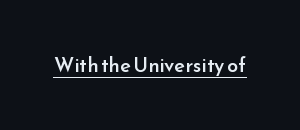
Q: Is the text bold? A: Semi-bold.
Q: Is the text italic (slanted)? A: No, it is upright.
Q: Is the text underlined? A: Yes.
Q: Is the spacing between letters normal or unusually wide? A: Normal.
